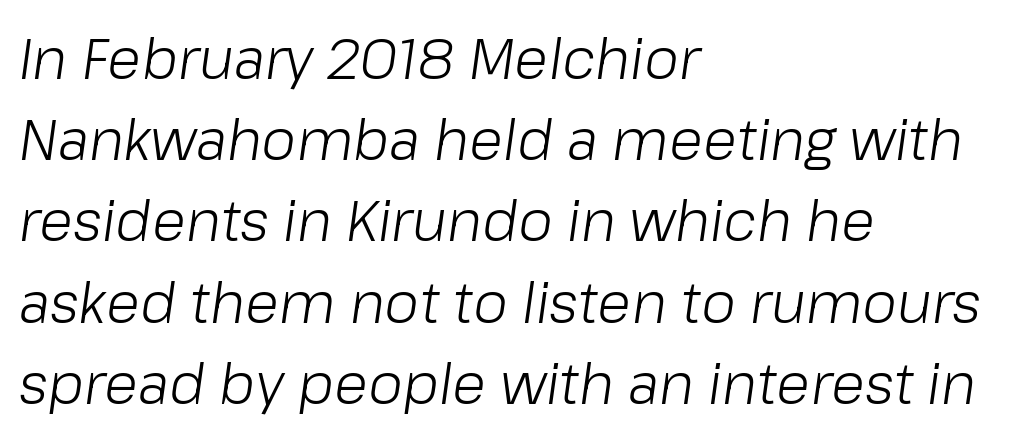
Stroke thickness stays within the range of a standard reading face or lighter. Tracking here is standard; glyphs follow each other at the usual distance. An italicized treatment has been applied to the whole sample. Rows of type keep a routine distance in the vertical direction.
